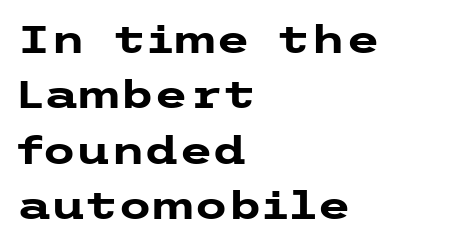
When letters stand straight like this, we call the style roman or upright. Here the glyphs are tracked normally, forming tight word shapes. To sum up the face: it is a sans, with no serifs. Line starts are locked; line ends wander.
